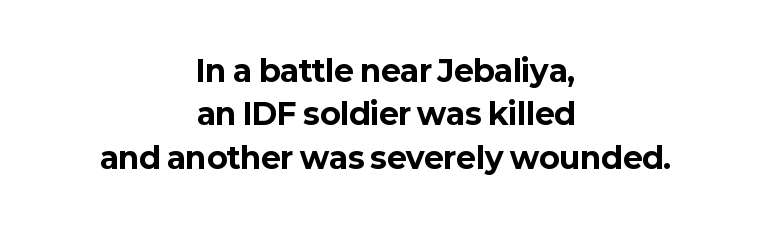
{"serif": "no", "italic": "no", "bold": "yes", "weight": "bold", "width": "normal", "stroke_contrast": "low", "x_height": "medium", "monospaced": "no", "underline": "no", "align": "center", "line_spacing": "normal", "line_spacing_ratio": 1.45, "letter_spacing": "normal", "letter_spacing_em": 0.0, "glyph_px": 30}
